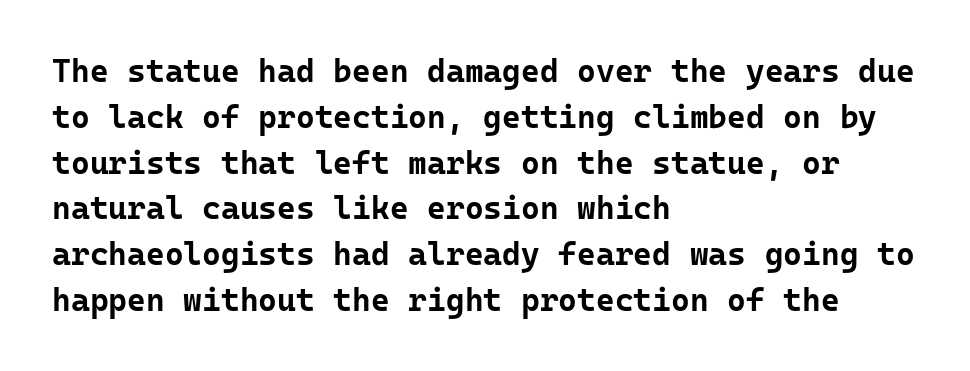
Q: Is the text bold? A: Yes.
Q: Is the text italic (slanted)? A: No, it is upright.
Q: Is the typeface a serif or a sans-serif typeface? A: Sans-serif.
Q: Is the text underlined? A: No.
Q: How is the paragraph aligned? A: Left-aligned.
Q: Is the spacing between letters normal or unusually wide? A: Normal.
Q: Is the spacing between lines tight, normal or loose? A: Normal.
Q: Width (condensed, normal, or wide)? A: Normal.
Q: Stroke contrast? A: Low.
Q: x-height? A: Medium.
